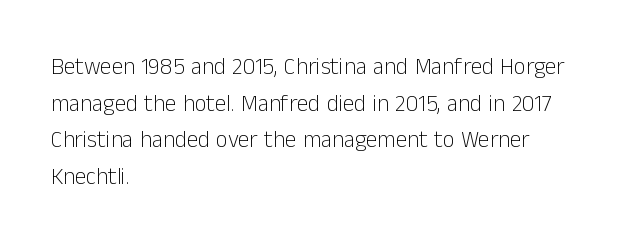
{"italic": "no", "bold": "no", "underline": "no", "align": "left", "line_spacing": "normal", "line_spacing_ratio": 1.59, "letter_spacing": "normal", "letter_spacing_em": 0.0, "glyph_px": 23}
